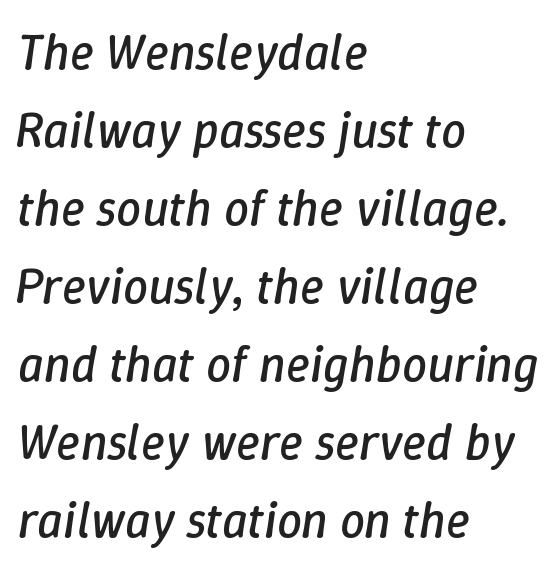
Q: Is the text bold? A: No.
Q: Is the text italic (slanted)? A: Yes, it leans right by about 9 degrees.
Q: Is the text underlined? A: No.
Q: How is the paragraph aligned? A: Left-aligned.
Q: Is the spacing between letters normal or unusually wide? A: Normal.
Q: Is the spacing between lines tight, normal or loose? A: Normal.
Q: Width (condensed, normal, or wide)? A: Normal.
Q: Stroke contrast? A: Low.
Q: x-height? A: Medium.
Q: Monospaced? A: No.
